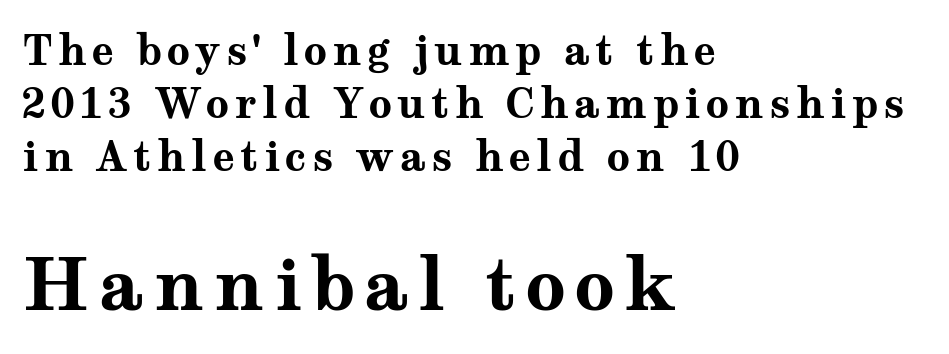
The image shows 71 px bold, wide serif type, upright; set left-aligned, normal line spacing (1.29x), not underlined; the second (bottom) block is 1.73x larger; medium stroke contrast and a medium x-height.
